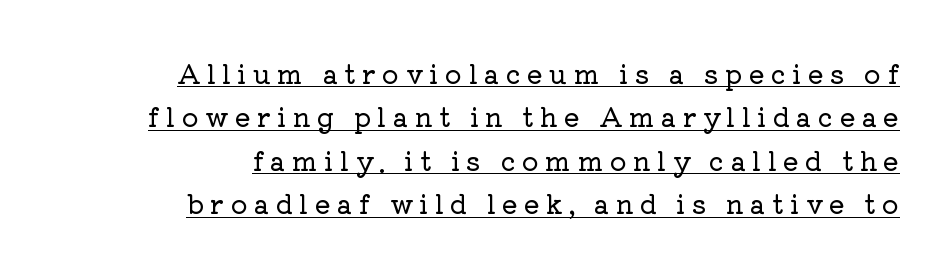
{"italic": "no", "underline": "yes", "align": "right", "line_spacing": "normal", "line_spacing_ratio": 1.67, "letter_spacing": "wide", "letter_spacing_em": 0.25, "glyph_px": 26}
